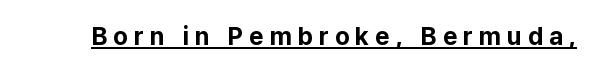
On the weight axis this lands at bold, roughly 700. Here the glyphs are tracked loosely, breaking word shapes into spaced letters. Every word sits above its own underline. Posture: straight, roman, zero tilt.
